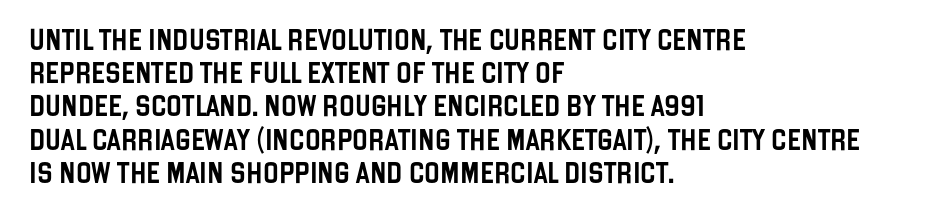
{"italic": "no", "underline": "no", "align": "left", "line_spacing": "normal", "line_spacing_ratio": 1.58, "letter_spacing": "normal", "letter_spacing_em": 0.0, "glyph_px": 21}
